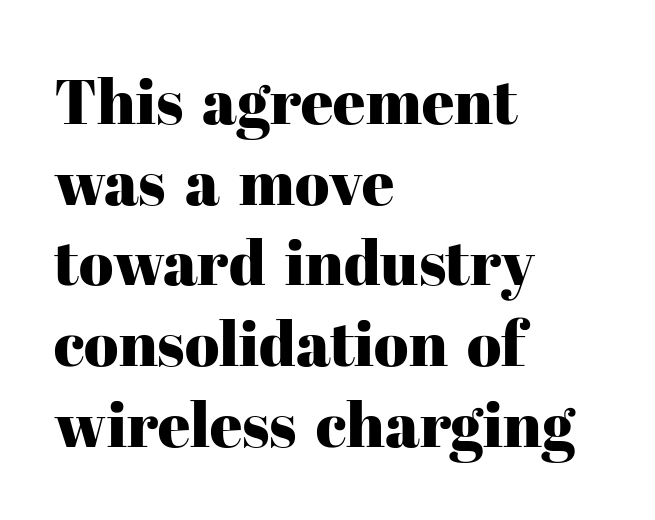
Q: Is the text italic (slanted)? A: No, it is upright.
Q: Is the typeface a serif or a sans-serif typeface? A: Serif.
Q: Is the text underlined? A: No.
Q: How is the paragraph aligned? A: Left-aligned.
Q: Is the spacing between letters normal or unusually wide? A: Normal.
Q: Is the spacing between lines tight, normal or loose? A: Normal.
Q: Width (condensed, normal, or wide)? A: Normal.
Q: Stroke contrast? A: High.
Q: x-height? A: Medium.
Q: Monospaced? A: No.
